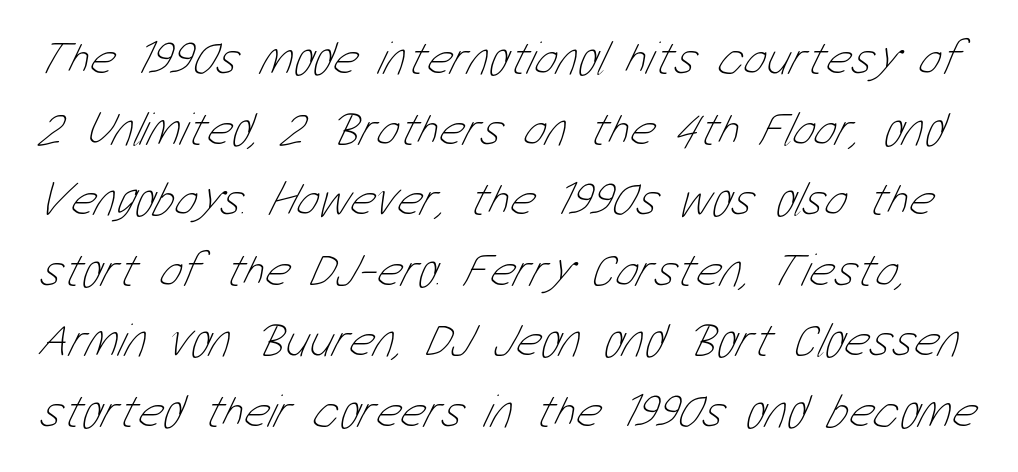
Q: Is the text bold? A: No.
Q: Is the text underlined? A: No.
Q: Is the spacing between letters normal or unusually wide? A: Normal.
Q: Is the spacing between lines tight, normal or loose? A: Normal.
Q: Width (condensed, normal, or wide)? A: Condensed.
Q: Stroke contrast? A: Low.
Q: x-height? A: Medium.
Q: Monospaced? A: No.
